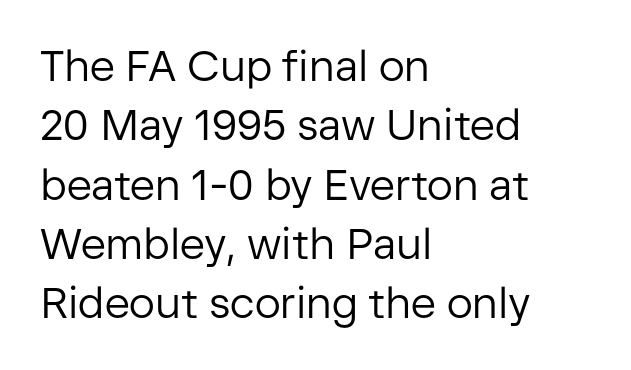
Q: Is the text bold? A: No.
Q: Is the text italic (slanted)? A: No, it is upright.
Q: Is the typeface a serif or a sans-serif typeface? A: Sans-serif.
Q: Is the text underlined? A: No.
Q: How is the paragraph aligned? A: Left-aligned.
Q: Is the spacing between letters normal or unusually wide? A: Normal.
Q: Is the spacing between lines tight, normal or loose? A: Normal.
Q: Width (condensed, normal, or wide)? A: Normal.
Q: Stroke contrast? A: Low.
Q: x-height? A: Medium.
Q: Monospaced? A: No.
